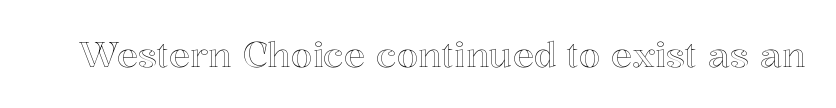
Q: Is the text italic (slanted)? A: No, it is upright.
Q: Is the text underlined? A: No.
Q: Is the spacing between letters normal or unusually wide? A: Normal.
Q: Width (condensed, normal, or wide)? A: Normal.
Q: x-height? A: Medium.
Q: Monospaced? A: No.
